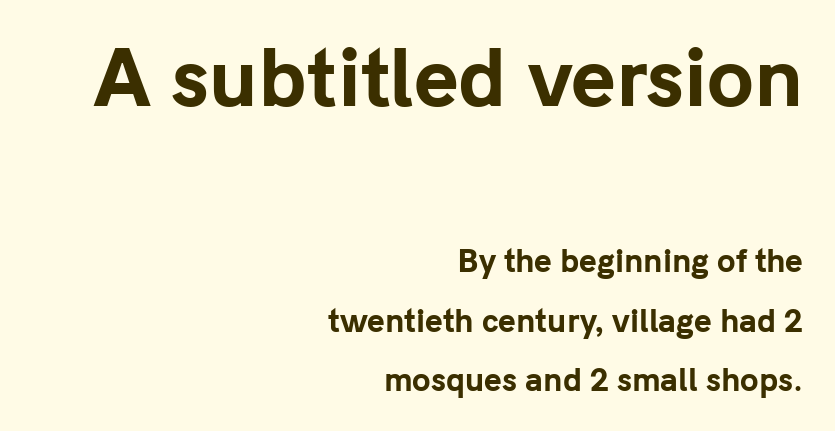
{"serif": "no", "italic": "no", "bold": "yes", "weight": "bold", "width": "normal", "stroke_contrast": "low", "x_height": "medium", "monospaced": "no", "underline": "no", "align": "right", "line_spacing": "loose", "line_spacing_ratio": 1.98, "letter_spacing": "normal", "letter_spacing_em": 0.0, "larger_block": "first", "size_ratio": 2.53, "glyph_px": 76}
